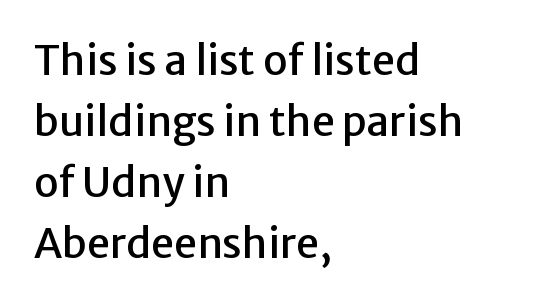
{"serif": "no", "italic": "no", "width": "normal", "stroke_contrast": "low", "x_height": "medium", "monospaced": "no", "underline": "no", "align": "left", "line_spacing": "normal", "line_spacing_ratio": 1.49, "letter_spacing": "normal", "letter_spacing_em": 0.0, "glyph_px": 41}
